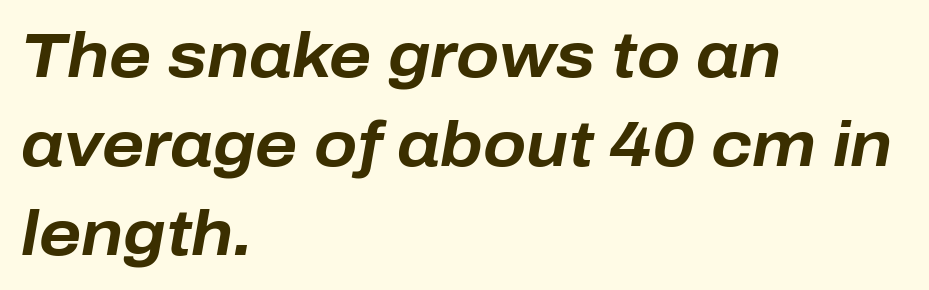
Which margin do the lines hug? The left one — the right edge is uneven. The lines sit at an ordinary, default distance from one another. Descender tails drop into unmarked territory. This is heavy type, rendered in bold. Compared with ordinary roman type, these characters are visibly tilted.
